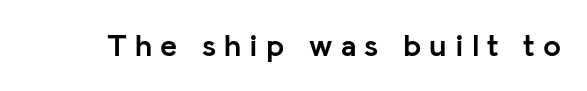
{"serif": "no", "italic": "no", "bold": "yes", "weight": "semibold", "width": "normal", "stroke_contrast": "low", "x_height": "medium", "monospaced": "no", "underline": "no", "letter_spacing": "wide", "letter_spacing_em": 0.25, "glyph_px": 32}
